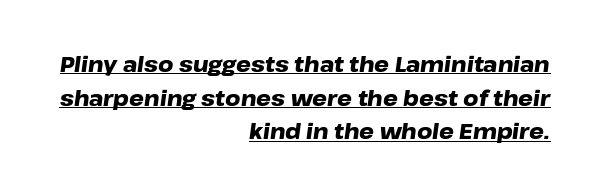
{"italic": "yes", "lean": "right", "slant_degrees": 8, "bold": "yes", "underline": "yes", "align": "right", "line_spacing": "normal", "line_spacing_ratio": 1.6, "letter_spacing": "normal", "letter_spacing_em": 0.0, "glyph_px": 21}
